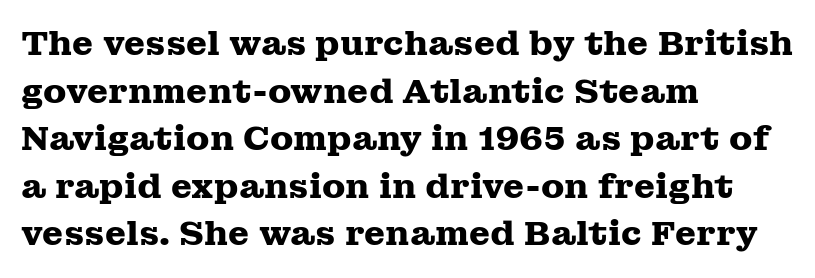
No italicization has been applied; the sample stays upright. Regarding serifs, this sample has them. Here the designer chose a conventional face with non-uniform glyph widths. Underline: absent. The letters are bold, with thick, heavy strokes.
